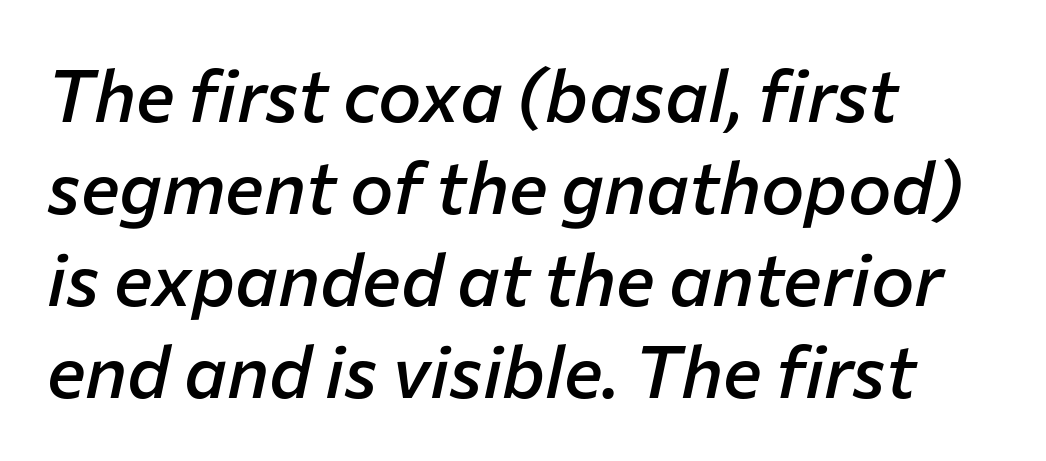
The image shows 73 px semibold type, italic (leaning right); set left-aligned, normal line spacing (1.26x), normal letter spacing, not underlined; low stroke contrast and a medium x-height.
